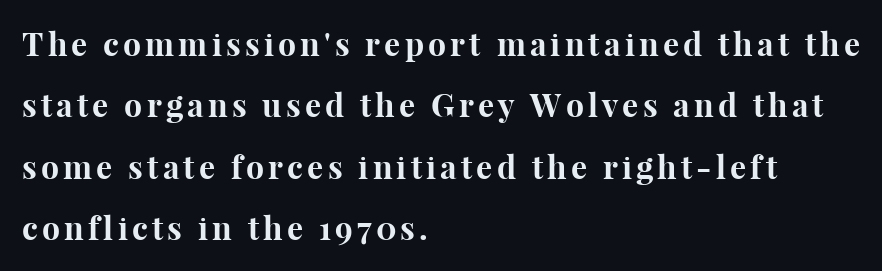
Q: Is the text bold? A: Yes.
Q: Is the text italic (slanted)? A: No, it is upright.
Q: Is the typeface a serif or a sans-serif typeface? A: Serif.
Q: Is the text underlined? A: No.
Q: How is the paragraph aligned? A: Left-aligned.
Q: Is the spacing between lines tight, normal or loose? A: Loose.
Q: Width (condensed, normal, or wide)? A: Normal.
Q: Stroke contrast? A: High.
Q: x-height? A: Medium.
Q: Monospaced? A: No.
